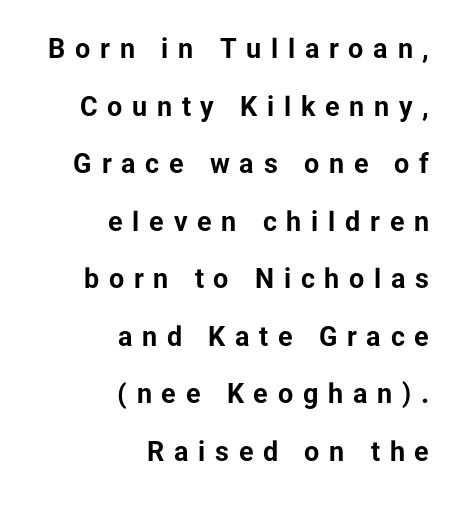
Q: Is the text bold? A: Yes.
Q: Is the text italic (slanted)? A: No, it is upright.
Q: Is the text underlined? A: No.
Q: How is the paragraph aligned? A: Right-aligned.
Q: Is the spacing between letters normal or unusually wide? A: Unusually wide.
Q: Is the spacing between lines tight, normal or loose? A: Loose.
